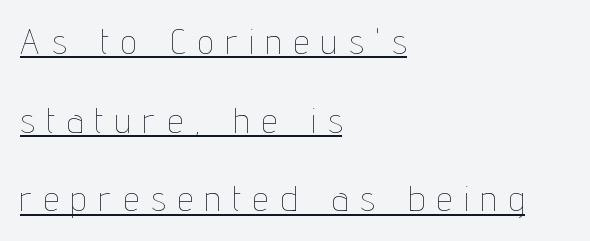
{"italic": "no", "bold": "no", "weight": "thin", "width": "condensed", "stroke_contrast": "low", "x_height": "medium", "monospaced": "no", "underline": "yes", "align": "left", "line_spacing": "loose", "line_spacing_ratio": 2.25, "letter_spacing": "wide", "letter_spacing_em": 0.36, "glyph_px": 35}
